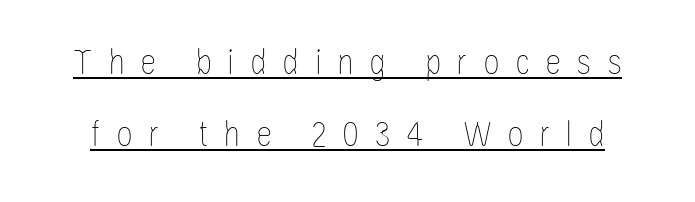
{"italic": "no", "bold": "no", "weight": "thin", "width": "condensed", "stroke_contrast": "low", "x_height": "large", "monospaced": "no", "underline": "yes", "line_spacing": "loose", "line_spacing_ratio": 1.94, "letter_spacing": "wide", "letter_spacing_em": 0.41, "glyph_px": 37}
